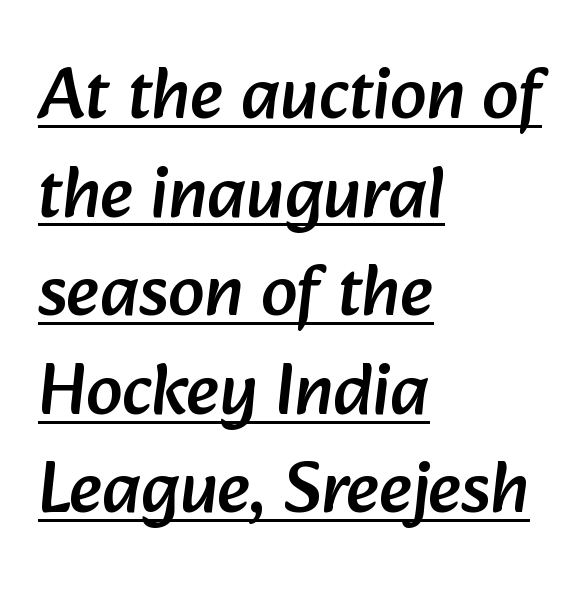
{"serif": "no", "width": "normal", "stroke_contrast": "low", "x_height": "medium", "monospaced": "no", "underline": "yes", "align": "left", "line_spacing": "normal", "line_spacing_ratio": 1.35, "letter_spacing": "normal", "letter_spacing_em": 0.0, "glyph_px": 73}
